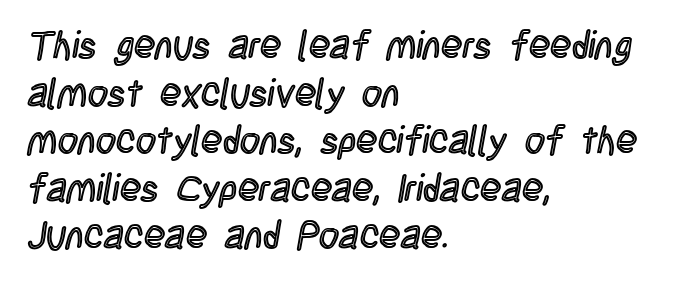
The image shows 39 px condensed type; set left-aligned, line spacing 1.22x, normal letter spacing, not underlined; a large x-height.
